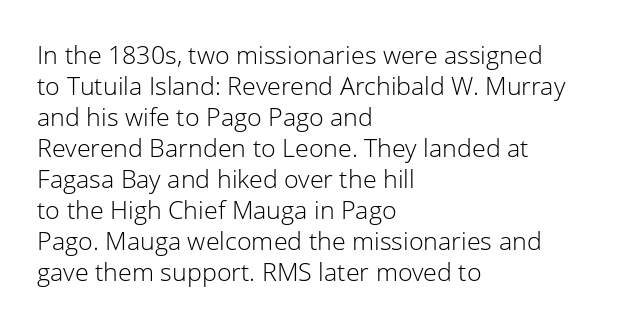
The image shows 25 px text type, upright; set left-aligned, line spacing 1.24x, normal letter spacing, not underlined.
